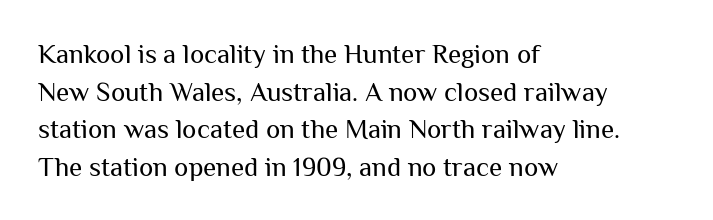
{"italic": "no", "bold": "no", "underline": "no", "align": "left", "line_spacing": "normal", "line_spacing_ratio": 1.39, "letter_spacing": "normal", "letter_spacing_em": 0.0, "glyph_px": 27}
